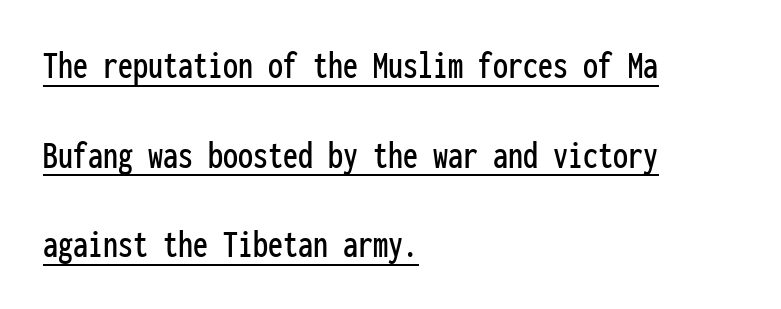
The rendering uses the underline text-decoration. This is sans-serif lettering, the kind often seen on screens and signage. These lines are set flush left with a ragged right edge. Interline gaps are noticeably wide in this sample.
